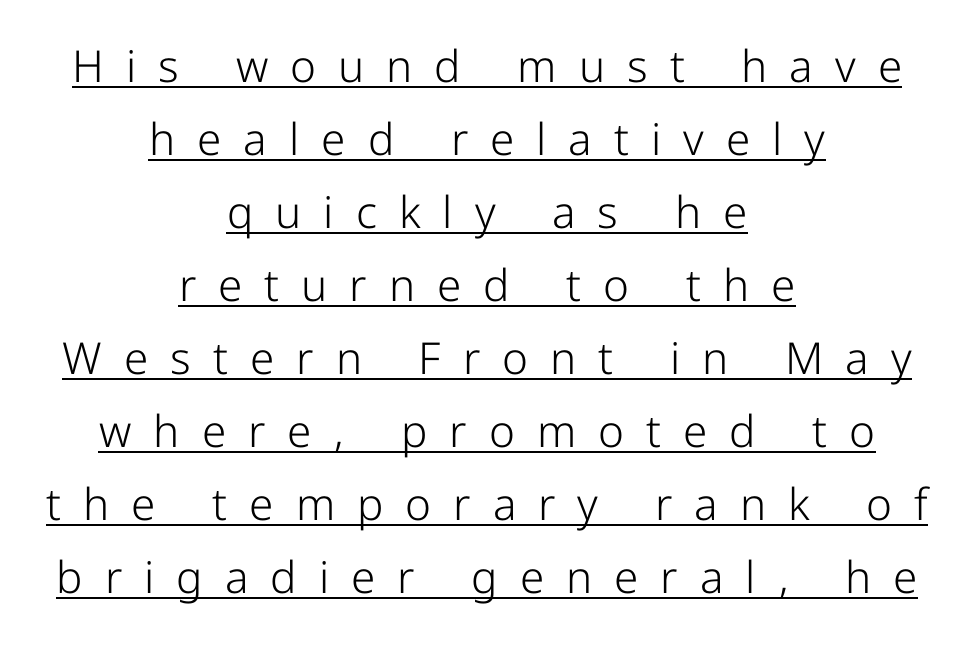
Each stroke keeps to a modest, everyday thickness or less. The face used here is rendered with a markedly widened letterfit. Whoever set this chose a conventional vertical rhythm. The text block is weighted toward neither margin, spreading evenly from the middle.
